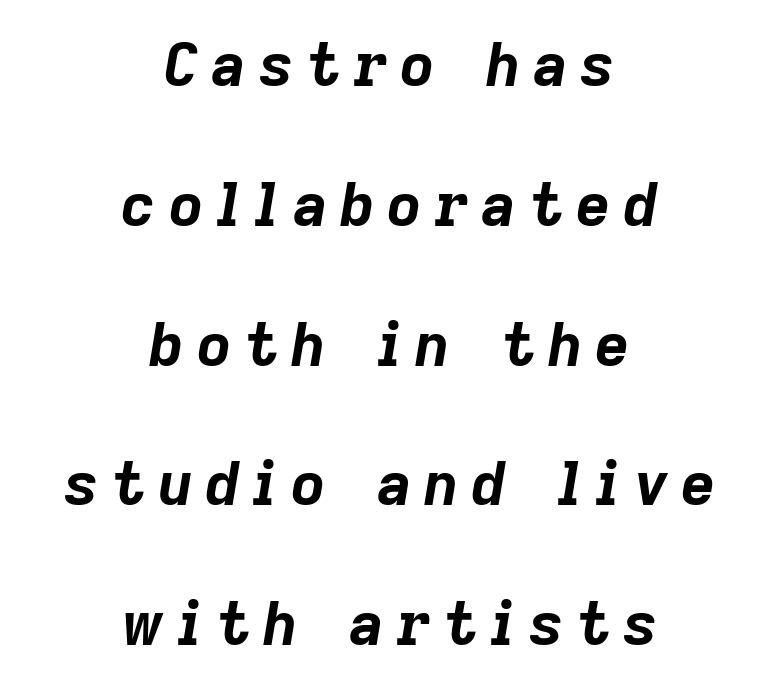
Students, this is bold: see how much ink each stroke carries. The rendering uses a large line-height, opening up the rows. Glyph-to-glyph distance is far greater than everyday printed text. The rendering applies a slant to the glyphs.
